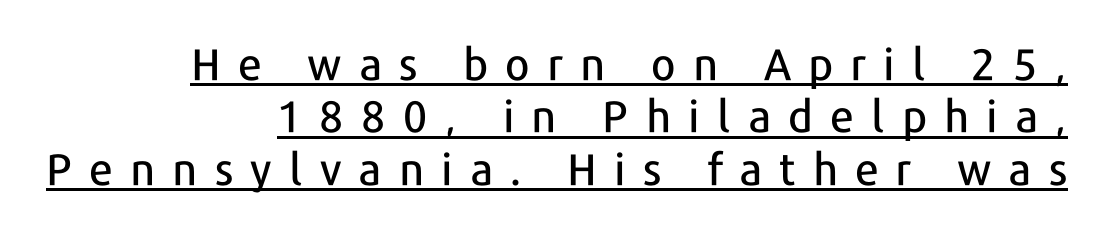
{"serif": "no", "italic": "no", "width": "normal", "stroke_contrast": "low", "x_height": "medium", "monospaced": "no", "underline": "yes", "align": "right", "line_spacing_ratio": 1.19, "letter_spacing": "wide", "letter_spacing_em": 0.39, "glyph_px": 44}
